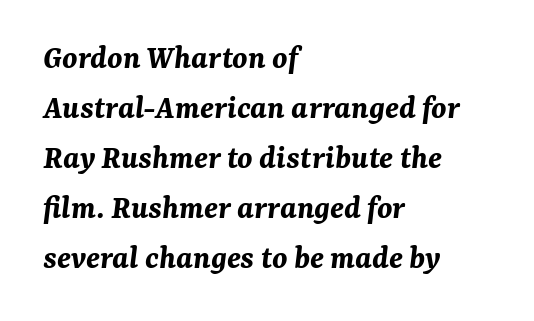
{"italic": "yes", "lean": "right", "slant_degrees": 7, "bold": "yes", "weight": "bold", "width": "normal", "stroke_contrast": "medium", "x_height": "medium", "monospaced": "no", "underline": "no", "align": "left", "line_spacing": "normal", "line_spacing_ratio": 1.47, "letter_spacing": "normal", "letter_spacing_em": 0.0, "glyph_px": 34}
